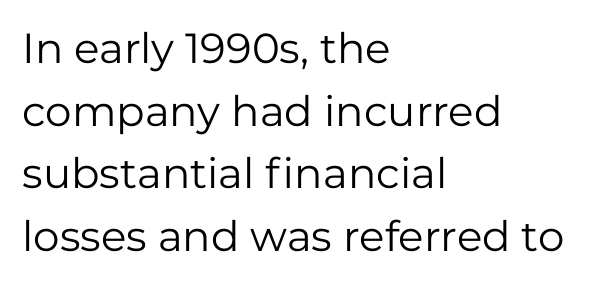
{"serif": "no", "italic": "no", "bold": "no", "weight": "regular", "width": "normal", "stroke_contrast": "low", "x_height": "medium", "monospaced": "no", "underline": "no", "align": "left", "line_spacing": "normal", "line_spacing_ratio": 1.49, "letter_spacing": "normal", "letter_spacing_em": 0.0, "glyph_px": 42}
